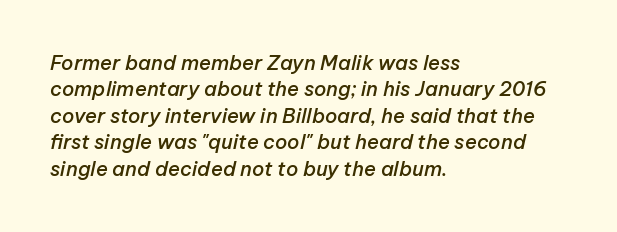
Decoration check: the copy has no underline. This is moderately heavy type, rendered in semibold. Posture: slanted. Casual observation: everything's shoved over to the left. The line texture is even and compact thanks to regular tracking.
